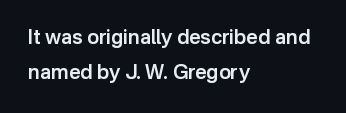
The ragged edge is on the right, which tells us the setting is flush left. The type is set solid horizontally, with unmodified tracking. These lines carry some extra weight — a demibold, not a full bold. Notice how the stems are strictly vertical — no italics here. Has an underline been added? It has not.
